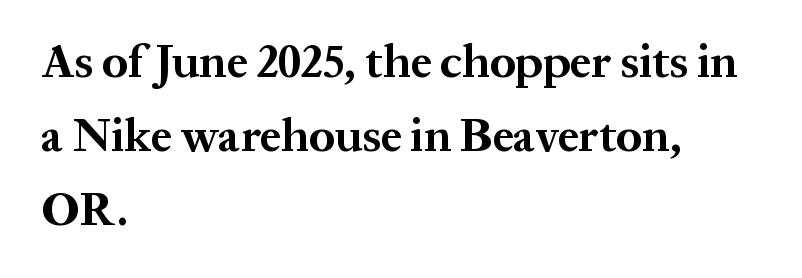
{"serif": "yes", "italic": "no", "bold": "yes", "weight": "bold", "width": "normal", "stroke_contrast": "medium", "x_height": "medium", "monospaced": "no", "underline": "no", "align": "left", "line_spacing": "normal", "line_spacing_ratio": 1.57, "letter_spacing": "normal", "letter_spacing_em": 0.0, "glyph_px": 47}
